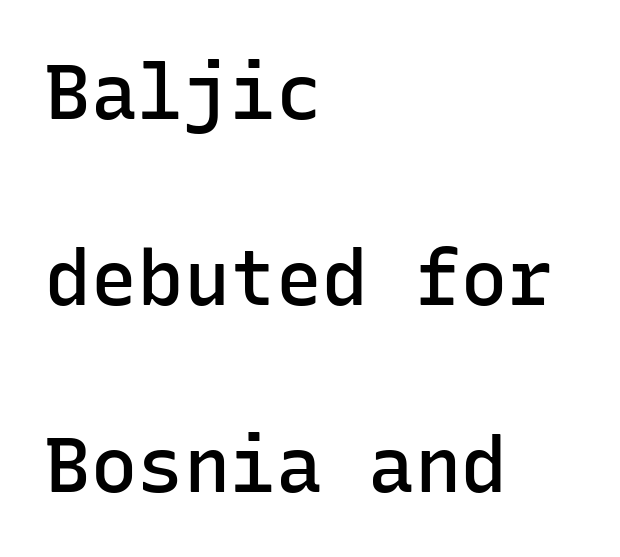
{"serif": "no", "italic": "no", "bold": "semi", "weight": "semibold", "width": "normal", "stroke_contrast": "low", "x_height": "medium", "monospaced": "yes", "underline": "no", "align": "left", "line_spacing": "loose", "line_spacing_ratio": 2.42, "letter_spacing": "normal", "letter_spacing_em": 0.0, "glyph_px": 77}
